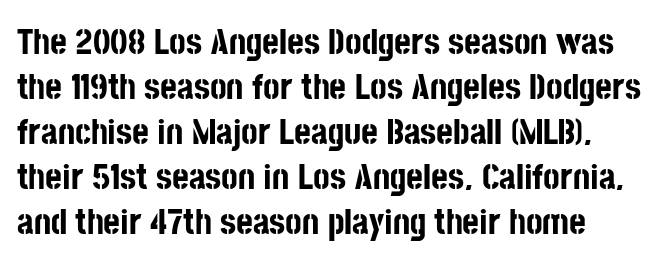
The letters are bold, with thick, heavy strokes. A typesetter would call this proportional, since set widths differ per character. Compared with typical paragraphs, the rows here are spaced about the same. Compared with a centered layout, this one pins lines to the left instead.
